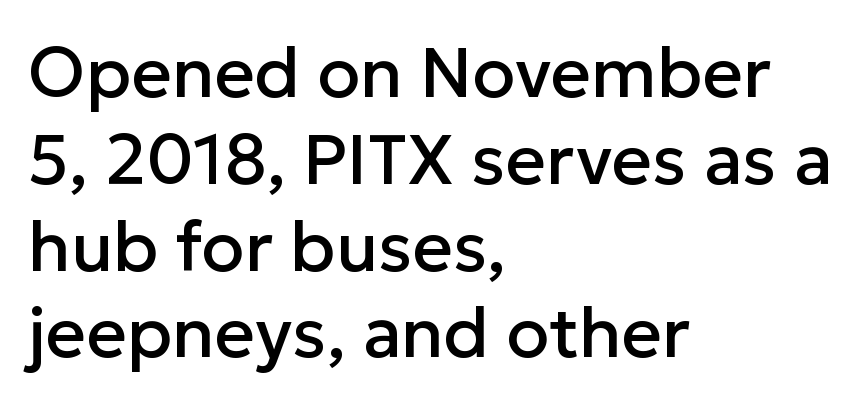
Q: Is the text italic (slanted)? A: No, it is upright.
Q: Is the typeface a serif or a sans-serif typeface? A: Sans-serif.
Q: Is the text underlined? A: No.
Q: How is the paragraph aligned? A: Left-aligned.
Q: Is the spacing between letters normal or unusually wide? A: Normal.
Q: Width (condensed, normal, or wide)? A: Normal.
Q: Stroke contrast? A: Low.
Q: x-height? A: Medium.
Q: Monospaced? A: No.
